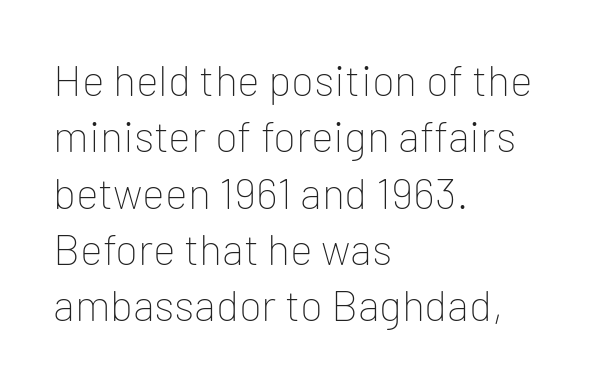
Tracking here is standard; glyphs follow each other at the usual distance. Honestly, there is no underline to notice here at all. Rendered with straight, roman letterforms. The face used here is proportionally spaced, like ordinary book or web type.
